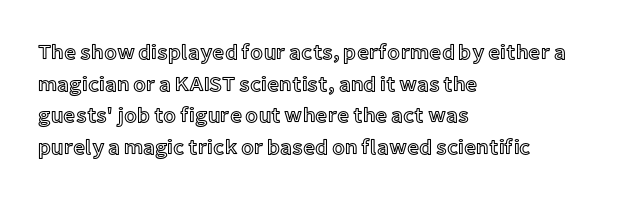
Has an underline been added? It has not. Do the letters lean? They stand straight. Notice how descenders clear the ascenders below comfortably — that's standard leading. The line texture is even and compact thanks to regular tracking.
